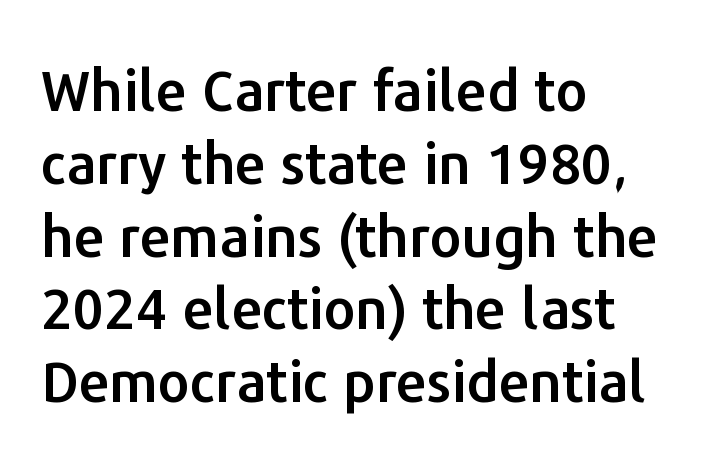
Q: Is the text italic (slanted)? A: No, it is upright.
Q: Is the typeface a serif or a sans-serif typeface? A: Sans-serif.
Q: Is the text underlined? A: No.
Q: How is the paragraph aligned? A: Left-aligned.
Q: Is the spacing between letters normal or unusually wide? A: Normal.
Q: Is the spacing between lines tight, normal or loose? A: Normal.
Q: Width (condensed, normal, or wide)? A: Normal.
Q: Stroke contrast? A: Low.
Q: x-height? A: Medium.
Q: Monospaced? A: No.
